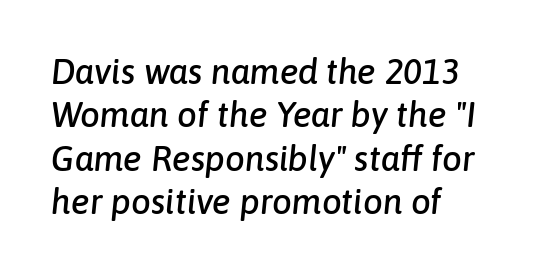
{"italic": "yes", "lean": "right", "slant_degrees": 6, "width": "normal", "stroke_contrast": "low", "x_height": "medium", "monospaced": "no", "underline": "no", "align": "left", "line_spacing_ratio": 1.24, "letter_spacing": "normal", "letter_spacing_em": 0.0, "glyph_px": 35}
